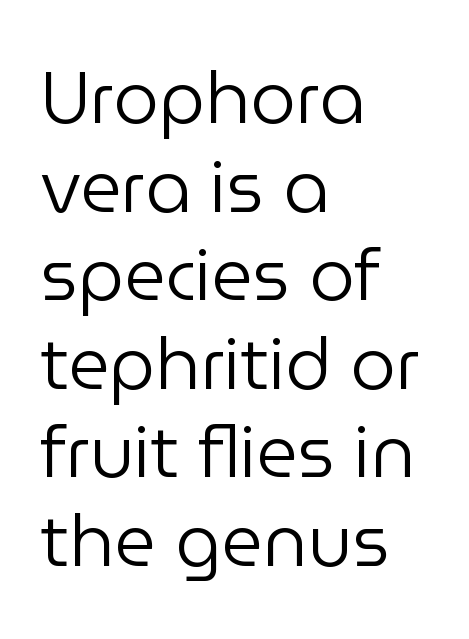
{"serif": "no", "italic": "no", "bold": "no", "weight": "regular", "width": "normal", "stroke_contrast": "low", "x_height": "medium", "monospaced": "no", "underline": "no", "align": "left", "line_spacing_ratio": 1.23, "letter_spacing": "normal", "letter_spacing_em": 0.0, "glyph_px": 72}
